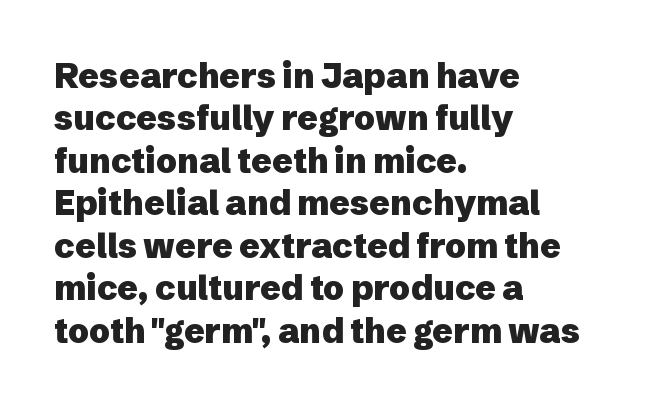
The image shows 34 px heavy sans-serif type, upright; set left-aligned, normal line spacing (1.25x), normal letter spacing, not underlined; low stroke contrast and a medium x-height.
